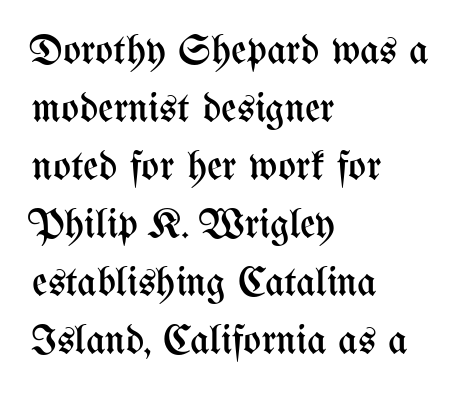
Q: Is the text bold? A: No.
Q: Is the text italic (slanted)? A: No, it is upright.
Q: Is the text underlined? A: No.
Q: How is the paragraph aligned? A: Left-aligned.
Q: Is the spacing between letters normal or unusually wide? A: Normal.
Q: Is the spacing between lines tight, normal or loose? A: Normal.
Q: Width (condensed, normal, or wide)? A: Condensed.
Q: Stroke contrast? A: Medium.
Q: x-height? A: Medium.
Q: Monospaced? A: No.
